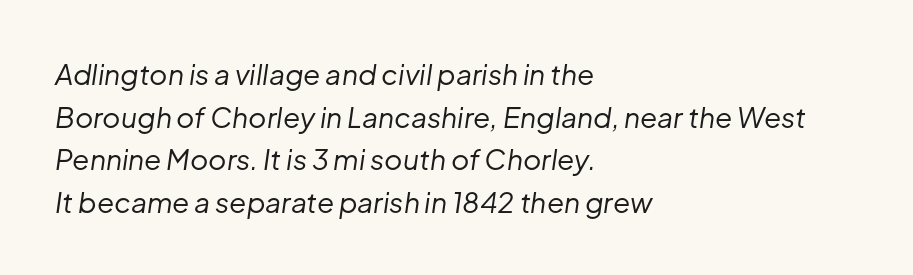
{"italic": "yes", "lean": "right", "slant_degrees": 8, "bold": "no", "weight": "regular", "width": "normal", "stroke_contrast": "low", "x_height": "medium", "monospaced": "no", "underline": "no", "align": "left", "line_spacing": "normal", "line_spacing_ratio": 1.52, "letter_spacing": "normal", "letter_spacing_em": 0.0, "glyph_px": 28}
